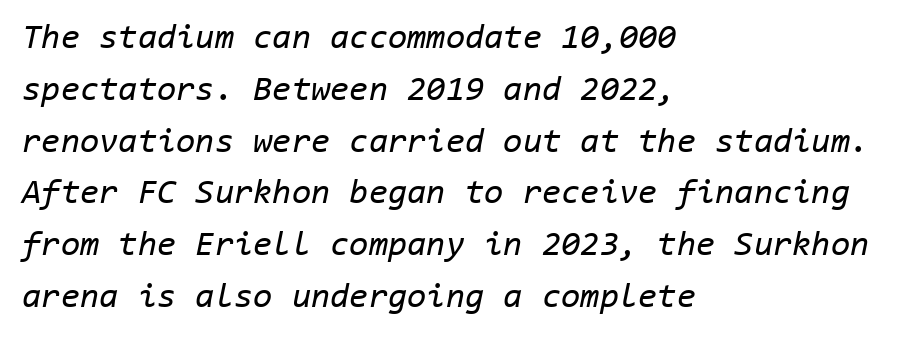
The image shows 35 px regular-weight type, italic (leaning right), monospaced; set left-aligned, normal line spacing (1.48x), normal letter spacing, not underlined; low stroke contrast and a medium x-height.
